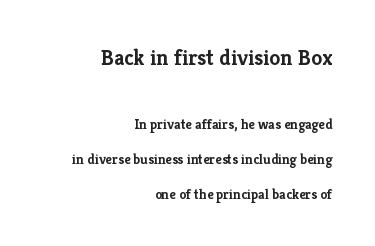
Q: Is the text bold? A: Yes.
Q: Is the text italic (slanted)? A: No, it is upright.
Q: Is the text underlined? A: No.
Q: How is the paragraph aligned? A: Right-aligned.
Q: Is the spacing between letters normal or unusually wide? A: Normal.
Q: Is the spacing between lines tight, normal or loose? A: Loose.
Q: Which block of text is set in a larger size, the first (top) or the second (bottom)? A: The first (top) one.
